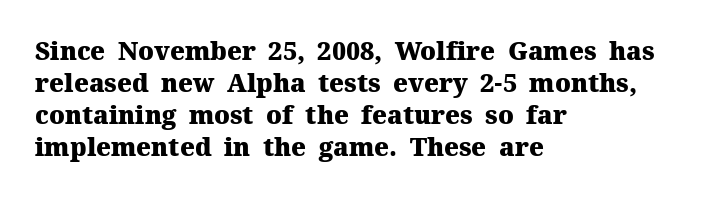
The image shows 25 px bold type, upright; set left-aligned, normal line spacing (1.28x), normal letter spacing, not underlined.
